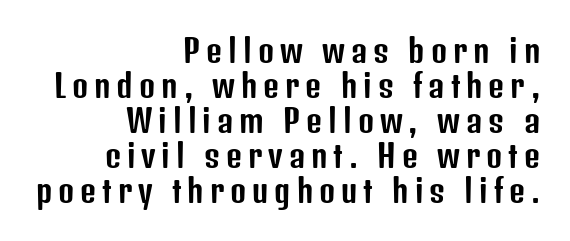
The image shows 31 px condensed sans-serif type, upright; set right-aligned, tight line spacing (1.13x), not underlined; low stroke contrast and a medium x-height.
